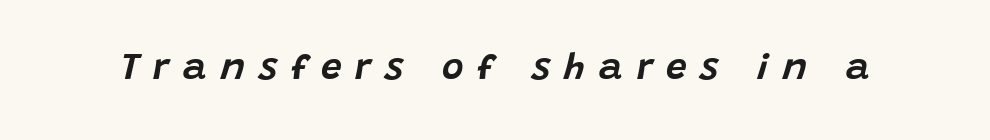
The image shows 37 px text type, italic (leaning right); set unusually wide letter spacing (+0.37 em), not underlined; low stroke contrast and a large x-height.
